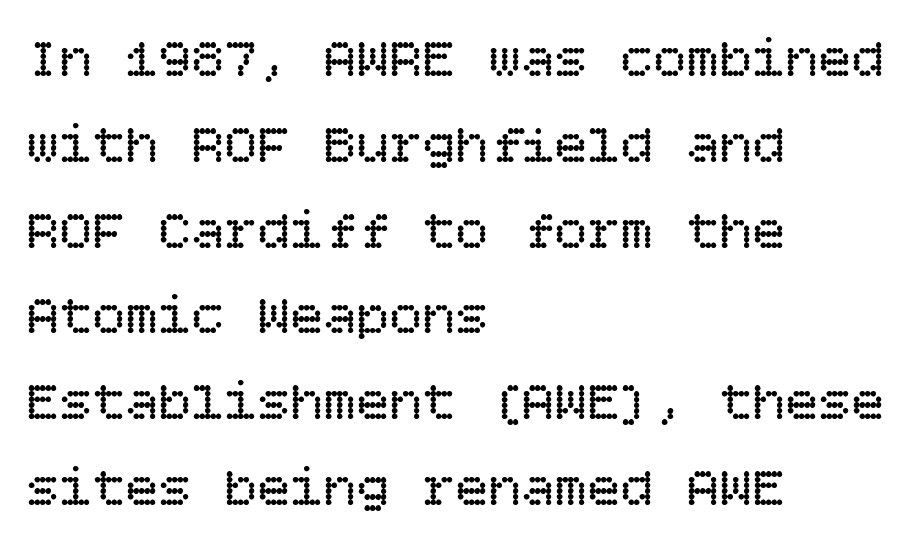
Vertically, the passage feels balanced, rows spaced as you'd expect. Here the glyphs are tracked normally, forming tight word shapes. Plain, unruled lines of type. Style check: upright. Stems and bowls with no extra thickness — not bold.
